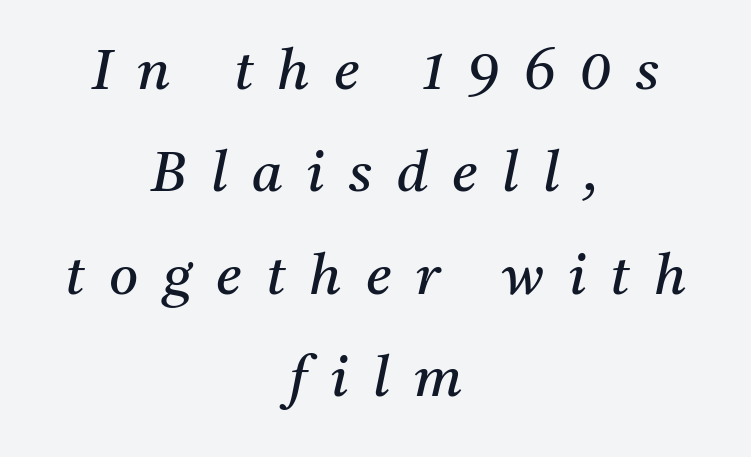
The image shows 56 px regular-weight serif type, italic (leaning right); set centered, line spacing 1.83x, unusually wide letter spacing (+0.44 em), not underlined; medium stroke contrast and a medium x-height.
